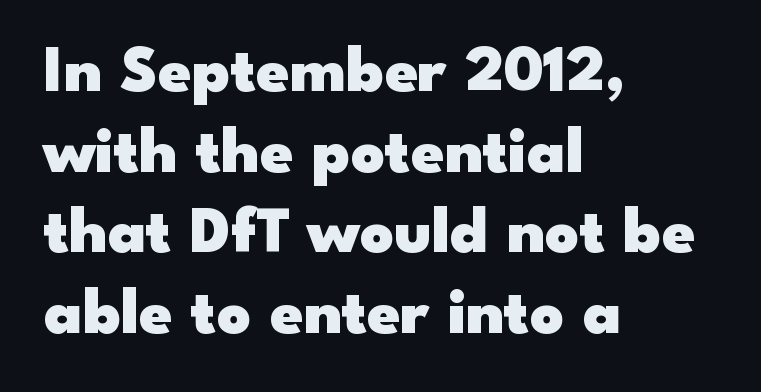
The image shows 66 px heavy, wide sans-serif type, upright; set left-aligned, line spacing 1.22x, normal letter spacing, not underlined; low stroke contrast and a small x-height.
